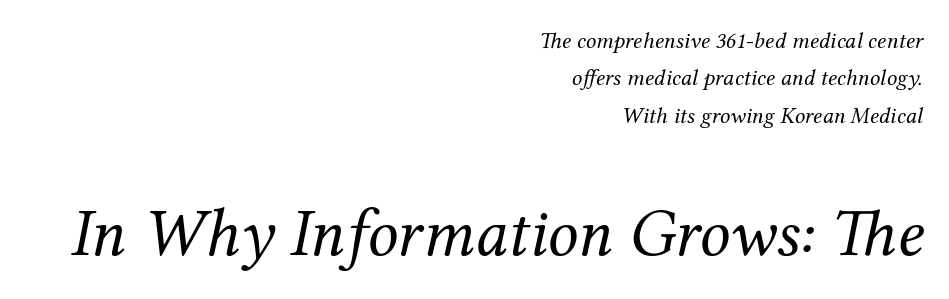
{"serif": "yes", "italic": "yes", "lean": "right", "slant_degrees": 12, "bold": "no", "weight": "regular", "width": "normal", "stroke_contrast": "medium", "x_height": "medium", "monospaced": "no", "underline": "no", "align": "right", "line_spacing": "normal", "line_spacing_ratio": 1.63, "letter_spacing": "normal", "letter_spacing_em": 0.0, "larger_block": "second", "size_ratio": 2.96, "glyph_px": 68}
